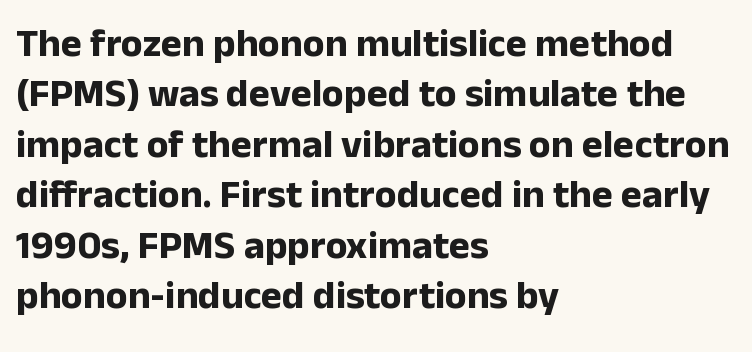
Q: Is the text bold? A: Yes.
Q: Is the text italic (slanted)? A: No, it is upright.
Q: Is the typeface a serif or a sans-serif typeface? A: Sans-serif.
Q: Is the text underlined? A: No.
Q: How is the paragraph aligned? A: Left-aligned.
Q: Is the spacing between letters normal or unusually wide? A: Normal.
Q: Is the spacing between lines tight, normal or loose? A: Normal.
Q: Width (condensed, normal, or wide)? A: Normal.
Q: Stroke contrast? A: Low.
Q: x-height? A: Medium.
Q: Monospaced? A: No.
